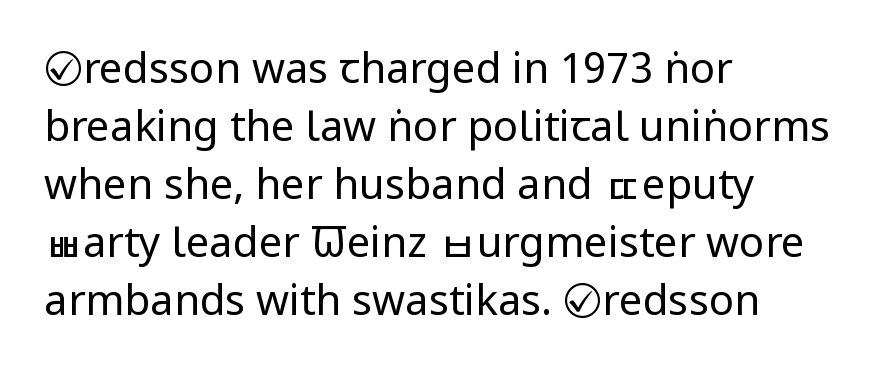
{"serif": "no", "italic": "no", "bold": "no", "weight": "regular", "width": "condensed", "stroke_contrast": "low", "x_height": "large", "monospaced": "no", "underline": "no", "align": "left", "line_spacing": "normal", "line_spacing_ratio": 1.38, "letter_spacing": "normal", "letter_spacing_em": 0.0, "glyph_px": 42}
